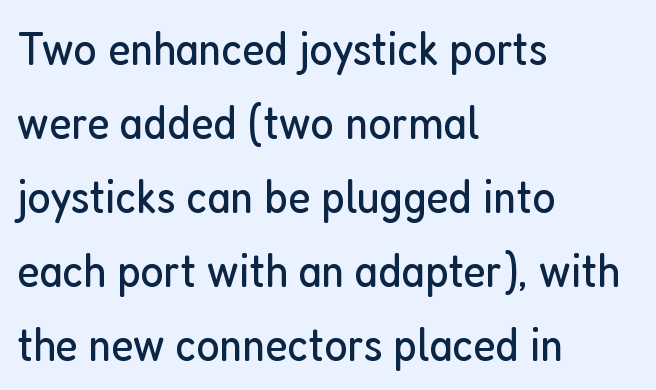
Q: Is the text bold? A: No.
Q: Is the text italic (slanted)? A: No, it is upright.
Q: Is the typeface a serif or a sans-serif typeface? A: Sans-serif.
Q: Is the text underlined? A: No.
Q: How is the paragraph aligned? A: Left-aligned.
Q: Is the spacing between letters normal or unusually wide? A: Normal.
Q: Is the spacing between lines tight, normal or loose? A: Normal.
Q: Width (condensed, normal, or wide)? A: Condensed.
Q: Stroke contrast? A: Low.
Q: x-height? A: Medium.
Q: Monospaced? A: No.
